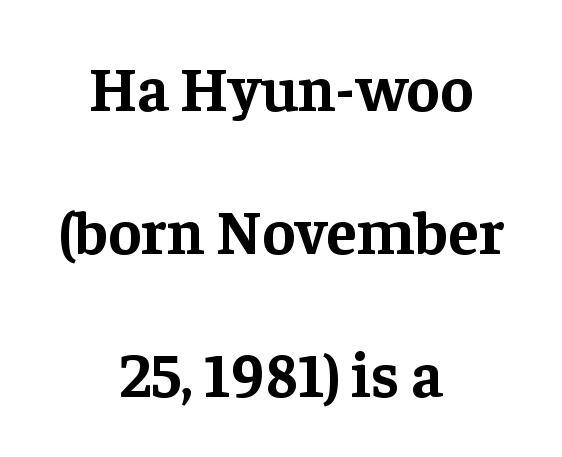
The image shows 63 px bold serif type, upright; set centered, loose line spacing (2.27x), normal letter spacing, not underlined; low stroke contrast and a medium x-height.
